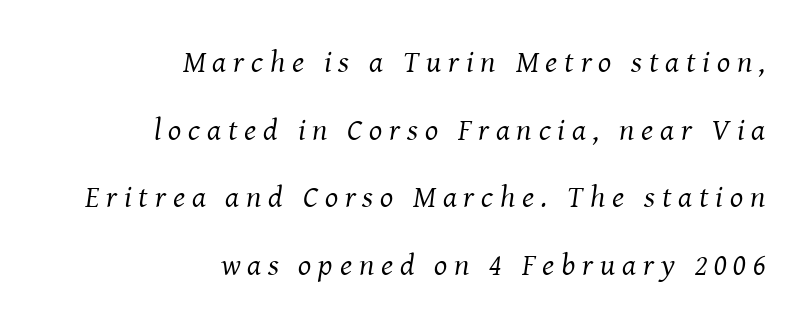
{"serif": "yes", "italic": "yes", "lean": "right", "slant_degrees": 8, "bold": "no", "weight": "regular", "width": "normal", "stroke_contrast": "medium", "x_height": "medium", "monospaced": "no", "underline": "no", "align": "right", "line_spacing": "loose", "line_spacing_ratio": 2.18, "letter_spacing": "wide", "letter_spacing_em": 0.22, "glyph_px": 31}
